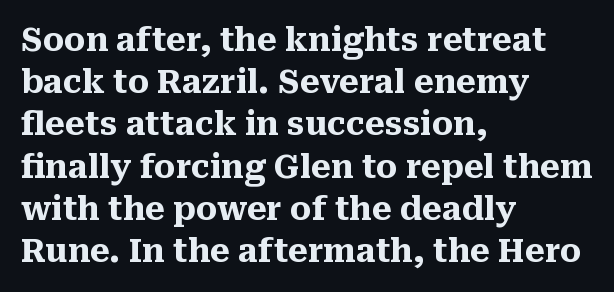
{"serif": "yes", "italic": "no", "bold": "yes", "weight": "heavy", "width": "normal", "stroke_contrast": "medium", "x_height": "medium", "monospaced": "no", "underline": "no", "align": "left", "line_spacing": "normal", "line_spacing_ratio": 1.32, "letter_spacing": "normal", "letter_spacing_em": 0.0, "glyph_px": 32}
